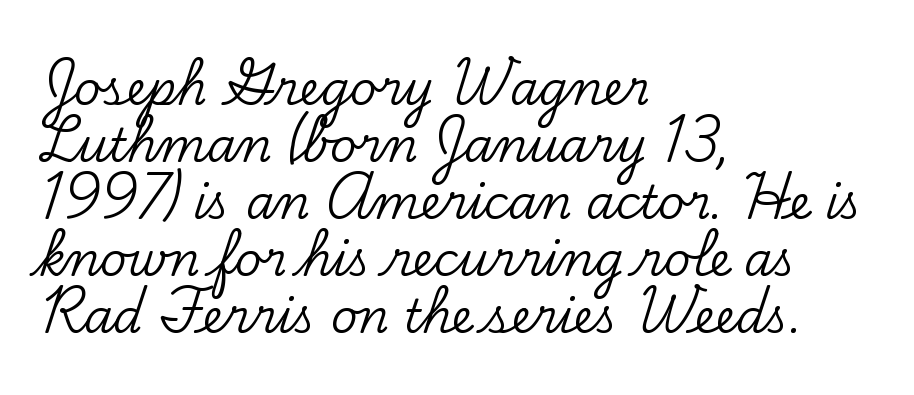
Q: Is the text italic (slanted)? A: Yes.
Q: Is the typeface a serif or a sans-serif typeface? A: Serif.
Q: Is the text underlined? A: No.
Q: How is the paragraph aligned? A: Left-aligned.
Q: Is the spacing between letters normal or unusually wide? A: Normal.
Q: Width (condensed, normal, or wide)? A: Normal.
Q: Stroke contrast? A: Low.
Q: x-height? A: Small.
Q: Monospaced? A: No.
